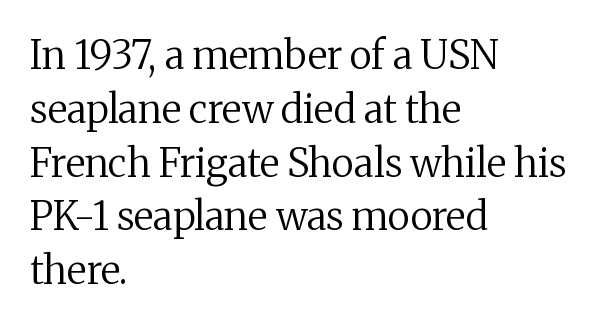
{"serif": "yes", "italic": "no", "bold": "no", "weight": "regular", "width": "normal", "stroke_contrast": "medium", "x_height": "medium", "monospaced": "no", "underline": "no", "align": "left", "line_spacing": "normal", "line_spacing_ratio": 1.38, "letter_spacing": "normal", "letter_spacing_em": 0.0, "glyph_px": 39}
